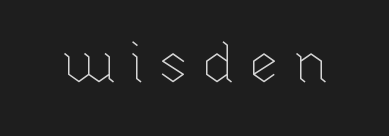
The image shows 57 px thin type, upright; set unusually wide letter spacing (+0.22 em), not underlined; low stroke contrast and a medium x-height.
